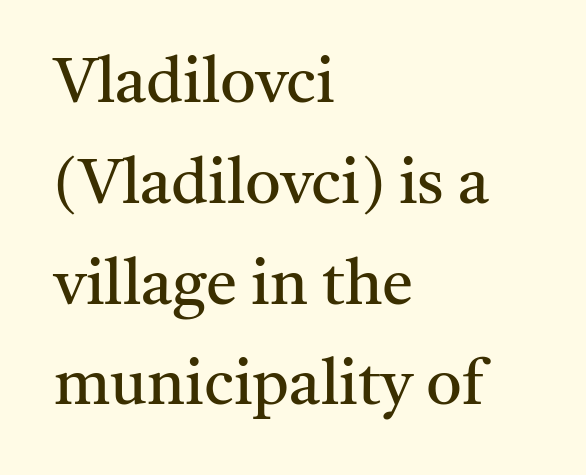
No chunkiness to these letters — they're not bold. A student would call this left alignment; a typographer would say flush left, rag right. This is the regular roman posture of the typeface. The rendering uses a moderate line-height, typical for paragraphs.
